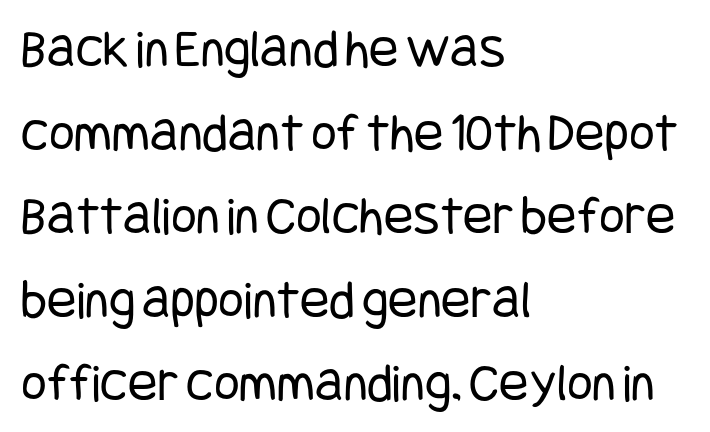
Q: Is the text bold? A: No.
Q: Is the text italic (slanted)? A: No, it is upright.
Q: Is the typeface a serif or a sans-serif typeface? A: Sans-serif.
Q: Is the text underlined? A: No.
Q: How is the paragraph aligned? A: Left-aligned.
Q: Is the spacing between letters normal or unusually wide? A: Normal.
Q: Is the spacing between lines tight, normal or loose? A: Normal.
Q: Width (condensed, normal, or wide)? A: Condensed.
Q: Stroke contrast? A: Low.
Q: x-height? A: Large.
